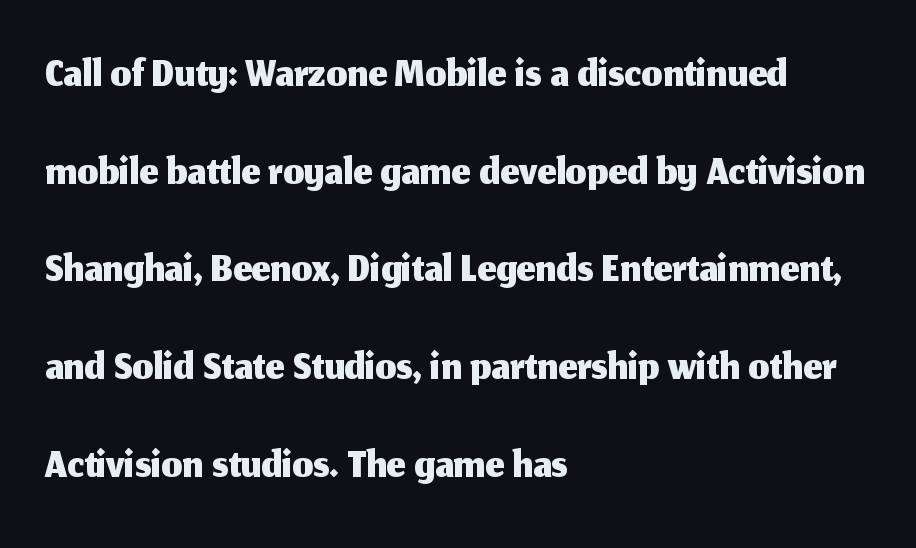
Q: Is the text italic (slanted)? A: No, it is upright.
Q: Is the typeface a serif or a sans-serif typeface? A: Sans-serif.
Q: Is the text underlined? A: No.
Q: How is the paragraph aligned? A: Left-aligned.
Q: Is the spacing between letters normal or unusually wide? A: Normal.
Q: Is the spacing between lines tight, normal or loose? A: Normal.
Q: Width (condensed, normal, or wide)? A: Normal.
Q: Stroke contrast? A: Medium.
Q: x-height? A: Medium.
Q: Monospaced? A: No.
